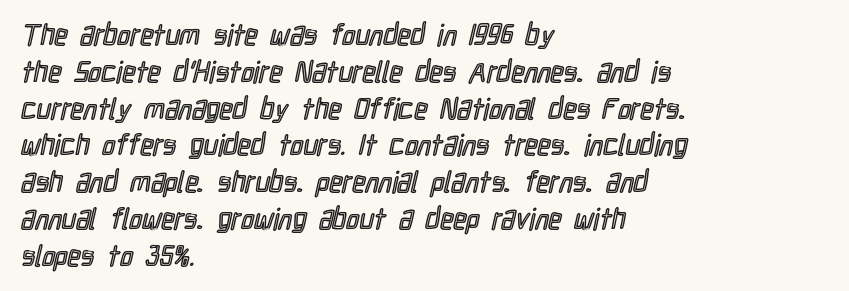
{"width": "condensed", "x_height": "medium", "monospaced": "no", "underline": "no", "align": "left", "line_spacing": "normal", "line_spacing_ratio": 1.27, "letter_spacing": "normal", "letter_spacing_em": 0.0, "glyph_px": 29}
